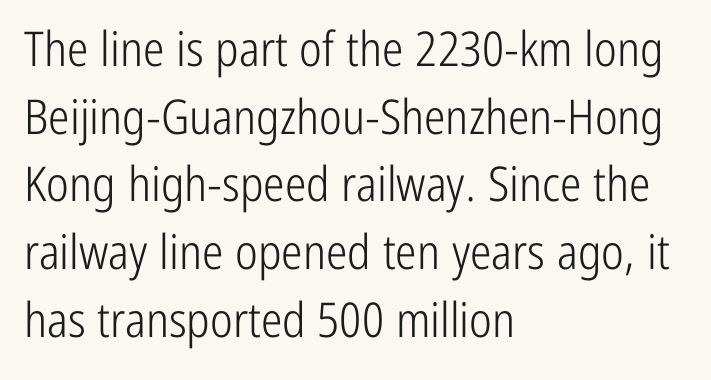
The image shows 48 px light, condensed sans-serif type, upright; set left-aligned, normal line spacing (1.41x), normal letter spacing, not underlined; low stroke contrast and a medium x-height.
